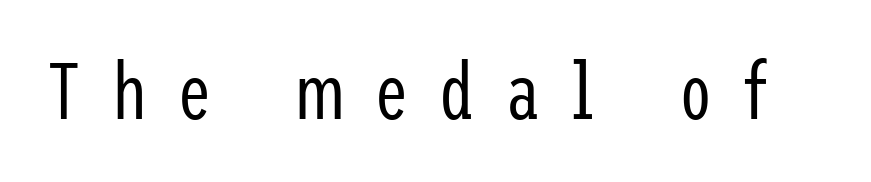
Q: Is the text bold? A: No.
Q: Is the text italic (slanted)? A: No, it is upright.
Q: Is the typeface a serif or a sans-serif typeface? A: Sans-serif.
Q: Is the text underlined? A: No.
Q: Is the spacing between letters normal or unusually wide? A: Unusually wide.
Q: Width (condensed, normal, or wide)? A: Condensed.
Q: Stroke contrast? A: Low.
Q: x-height? A: Medium.
